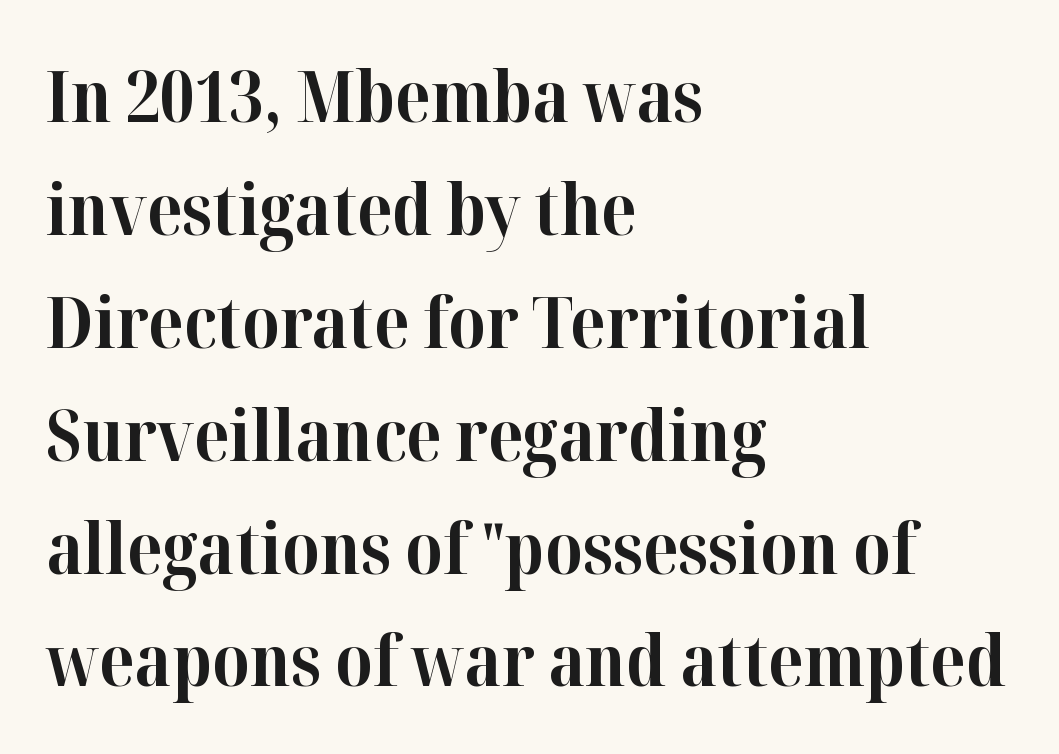
Q: Is the text bold? A: Yes.
Q: Is the text italic (slanted)? A: No, it is upright.
Q: Is the typeface a serif or a sans-serif typeface? A: Serif.
Q: Is the text underlined? A: No.
Q: How is the paragraph aligned? A: Left-aligned.
Q: Is the spacing between letters normal or unusually wide? A: Normal.
Q: Is the spacing between lines tight, normal or loose? A: Normal.
Q: Width (condensed, normal, or wide)? A: Normal.
Q: Stroke contrast? A: High.
Q: x-height? A: Medium.
Q: Monospaced? A: No.
